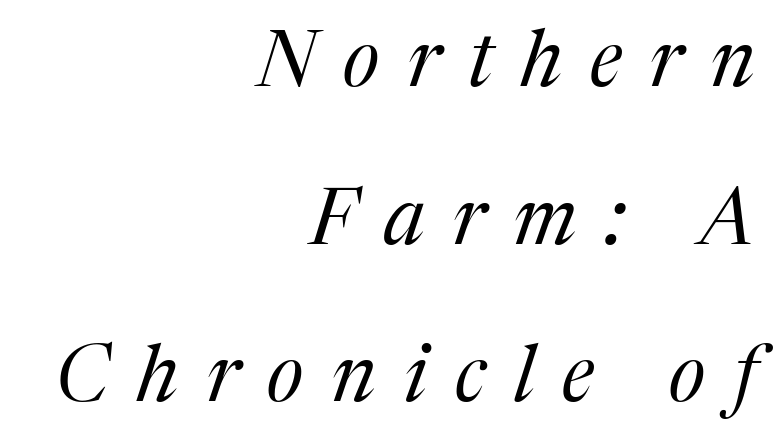
Q: Is the text bold? A: No.
Q: Is the text italic (slanted)? A: Yes, it leans right by about 17 degrees.
Q: Is the typeface a serif or a sans-serif typeface? A: Serif.
Q: Is the text underlined? A: No.
Q: How is the paragraph aligned? A: Right-aligned.
Q: Is the spacing between letters normal or unusually wide? A: Unusually wide.
Q: Is the spacing between lines tight, normal or loose? A: Loose.
Q: Width (condensed, normal, or wide)? A: Normal.
Q: Stroke contrast? A: Medium.
Q: x-height? A: Medium.
Q: Monospaced? A: No.
